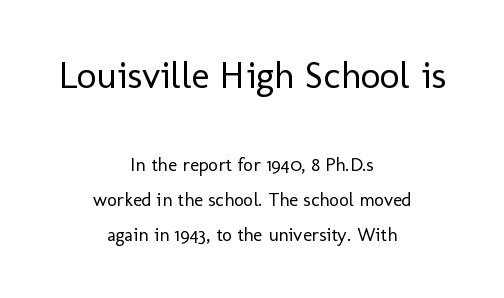
Q: Is the text bold? A: No.
Q: Is the text italic (slanted)? A: No, it is upright.
Q: Is the typeface a serif or a sans-serif typeface? A: Sans-serif.
Q: Is the text underlined? A: No.
Q: How is the paragraph aligned? A: Centered.
Q: Is the spacing between letters normal or unusually wide? A: Normal.
Q: Which block of text is set in a larger size, the first (top) or the second (bottom)? A: The first (top) one.
Q: Width (condensed, normal, or wide)? A: Normal.
Q: Stroke contrast? A: Low.
Q: x-height? A: Medium.
Q: Monospaced? A: No.
